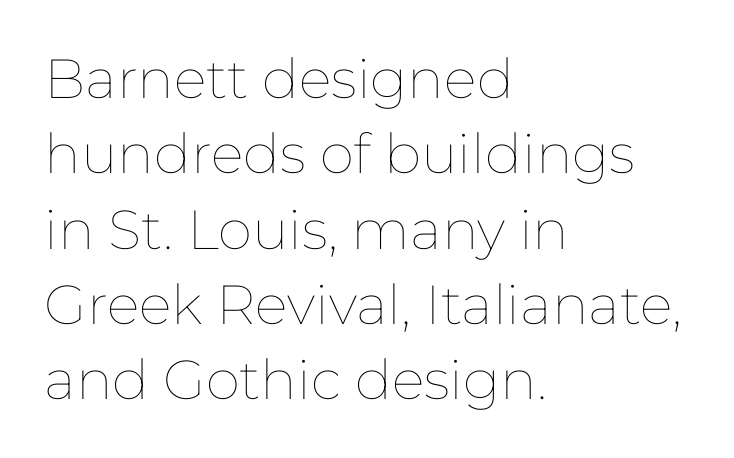
{"italic": "no", "bold": "no", "weight": "thin", "width": "normal", "stroke_contrast": "low", "x_height": "medium", "monospaced": "no", "underline": "no", "align": "left", "line_spacing": "normal", "line_spacing_ratio": 1.37, "letter_spacing": "normal", "letter_spacing_em": 0.0, "glyph_px": 55}
